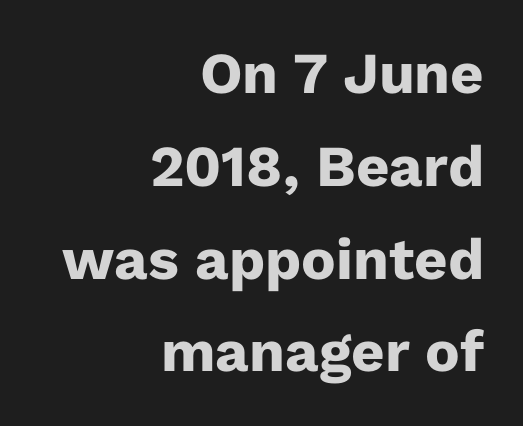
Q: Is the text bold? A: Yes.
Q: Is the text italic (slanted)? A: No, it is upright.
Q: Is the typeface a serif or a sans-serif typeface? A: Sans-serif.
Q: Is the text underlined? A: No.
Q: How is the paragraph aligned? A: Right-aligned.
Q: Is the spacing between letters normal or unusually wide? A: Normal.
Q: Is the spacing between lines tight, normal or loose? A: Normal.
Q: Width (condensed, normal, or wide)? A: Normal.
Q: Stroke contrast? A: Low.
Q: x-height? A: Medium.
Q: Monospaced? A: No.
